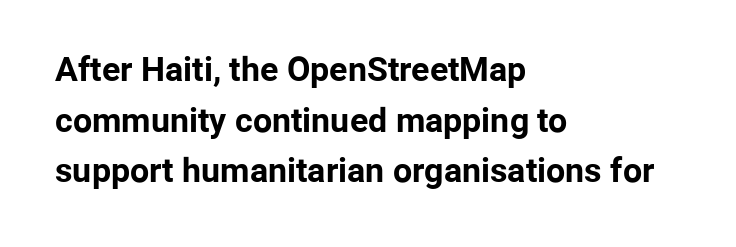
The image shows 34 px bold sans-serif type, upright; set left-aligned, normal line spacing (1.49x), normal letter spacing, not underlined; low stroke contrast and a medium x-height.
